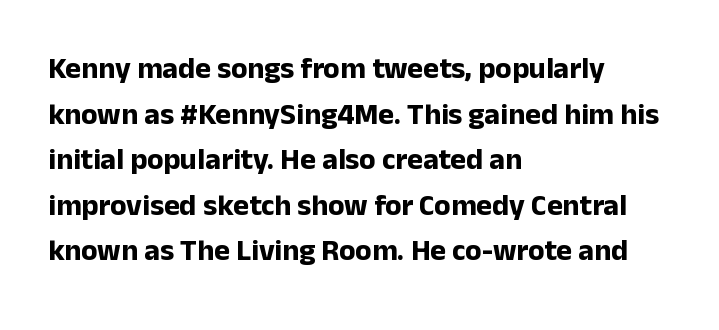
{"serif": "no", "italic": "no", "bold": "yes", "weight": "bold", "width": "normal", "stroke_contrast": "low", "x_height": "medium", "monospaced": "no", "underline": "no", "align": "left", "line_spacing": "normal", "line_spacing_ratio": 1.52, "letter_spacing": "normal", "letter_spacing_em": 0.0, "glyph_px": 30}
